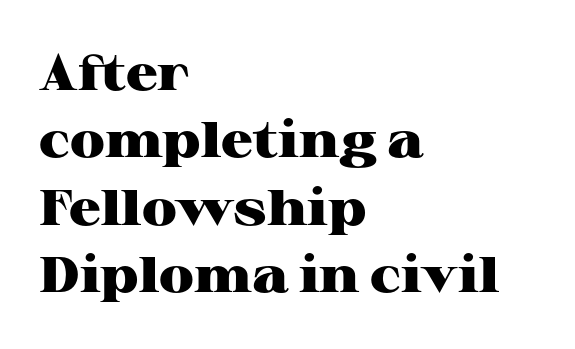
Vertically, the passage feels balanced, rows spaced as you'd expect. When letters stand straight like this, we call the style roman or upright. This sample uses plain, unmodified letter spacing. A clean baseline with only descenders dipping below it.
